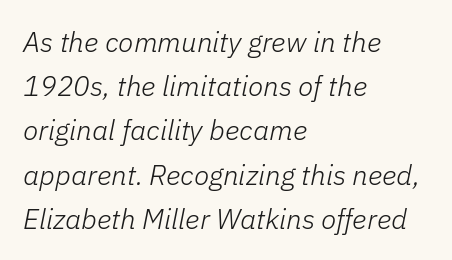
Honestly, the letter spacing is just normal — you wouldn't notice it. The zone under the glyphs is completely vacant. The face used here is proportionally spaced, like ordinary book or web type. Line starts are locked; line ends wander. Caption: face not bold, strokes unweighted. The face used here has a pronounced slope to its letters.
